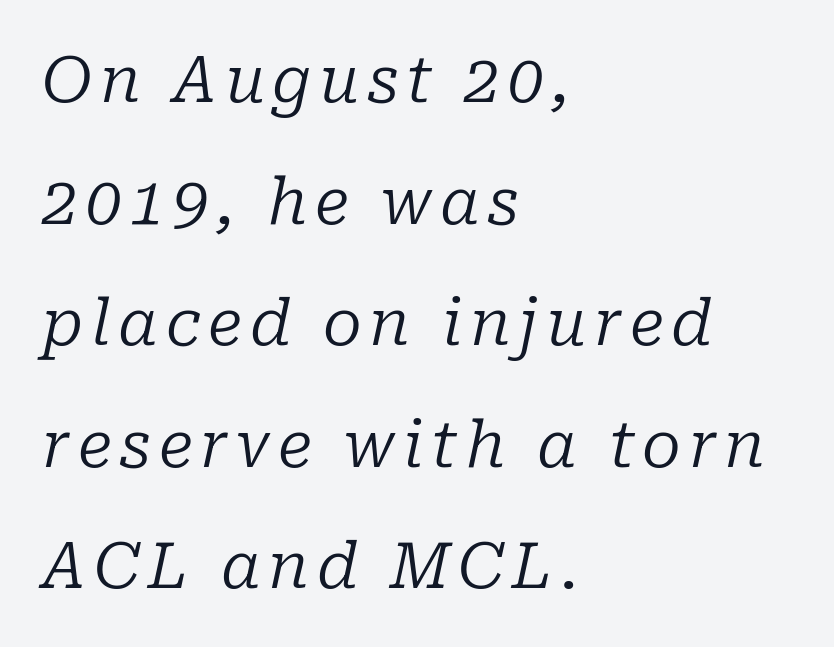
{"serif": "yes", "italic": "yes", "lean": "right", "slant_degrees": 10, "bold": "no", "weight": "regular", "width": "normal", "stroke_contrast": "low", "x_height": "medium", "monospaced": "no", "underline": "no", "align": "left", "line_spacing": "loose", "line_spacing_ratio": 1.9, "glyph_px": 64}
